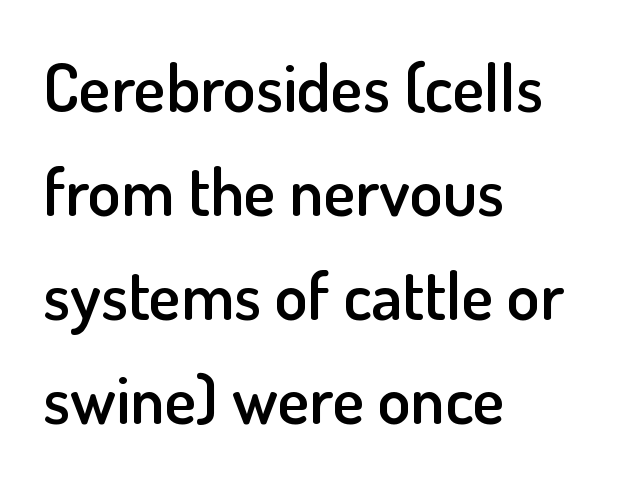
Q: Is the text bold? A: Semi-bold.
Q: Is the text italic (slanted)? A: No, it is upright.
Q: Is the typeface a serif or a sans-serif typeface? A: Sans-serif.
Q: Is the text underlined? A: No.
Q: How is the paragraph aligned? A: Left-aligned.
Q: Is the spacing between letters normal or unusually wide? A: Normal.
Q: Is the spacing between lines tight, normal or loose? A: Normal.
Q: Width (condensed, normal, or wide)? A: Normal.
Q: Stroke contrast? A: Low.
Q: x-height? A: Small.
Q: Monospaced? A: No.
